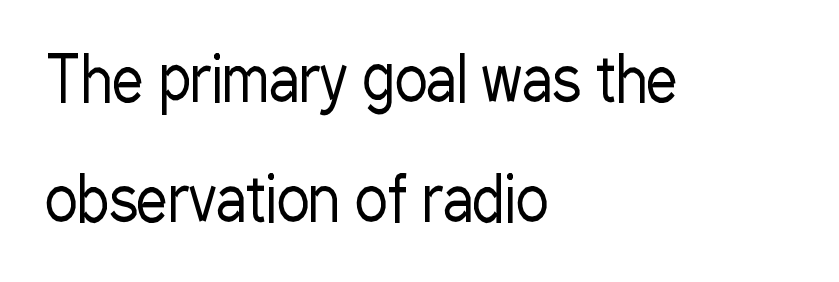
{"serif": "no", "italic": "no", "bold": "no", "weight": "regular", "width": "condensed", "stroke_contrast": "low", "x_height": "medium", "monospaced": "no", "underline": "no", "align": "left", "line_spacing": "loose", "line_spacing_ratio": 1.94, "letter_spacing": "normal", "letter_spacing_em": 0.0, "glyph_px": 62}
